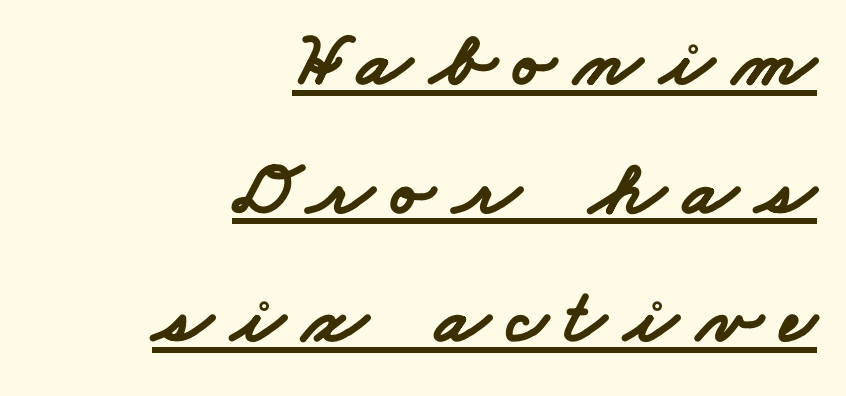
The image shows 77 px bold, wide sans-serif type; set right-aligned, normal line spacing (1.67x), unusually wide letter spacing (+0.25 em), underlined; low stroke contrast and a small x-height.
